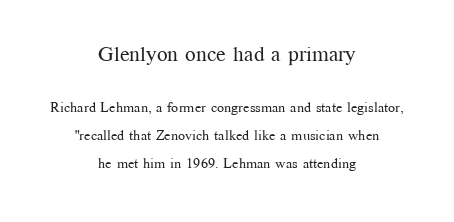
Nope, not italic — everything's standing straight. Observe the ordinary spacing: letters are neighbours, not strangers. The letters look calm and open, with moderate or lighter stems. The lines are quadded center. The foot of each line stays bare and open. These two chunks differ in scale, with the top chunk taking the larger measure.
